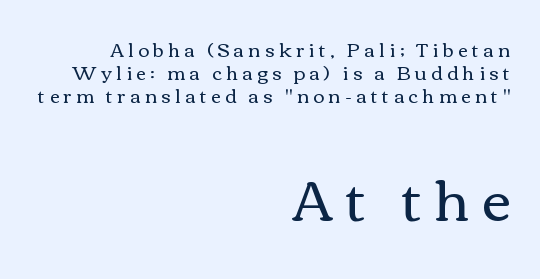
The image shows 56 px regular-weight, wide type, upright; set right-aligned, line spacing 1.2x, unusually wide letter spacing (+0.23 em), not underlined; the second (bottom) block is 2.95x larger; a medium x-height.
